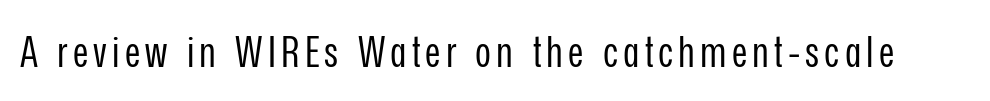
Q: Is the text bold? A: No.
Q: Is the text italic (slanted)? A: No, it is upright.
Q: Is the typeface a serif or a sans-serif typeface? A: Sans-serif.
Q: Is the text underlined? A: No.
Q: Width (condensed, normal, or wide)? A: Condensed.
Q: Stroke contrast? A: Low.
Q: x-height? A: Medium.
Q: Monospaced? A: No.
